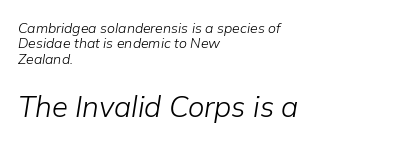
The image shows 29 px light type, italic (leaning right); set left-aligned, tight line spacing (1.09x), normal letter spacing, not underlined; the second (bottom) block is 2.07x larger; low stroke contrast and a medium x-height.
